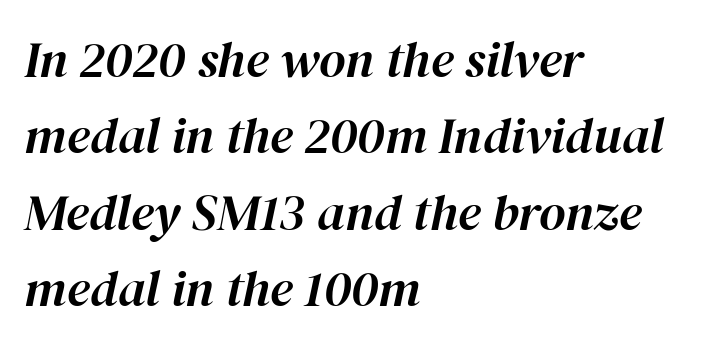
{"italic": "yes", "lean": "right", "slant_degrees": 12, "width": "normal", "stroke_contrast": "high", "x_height": "medium", "monospaced": "no", "underline": "no", "align": "left", "line_spacing": "normal", "line_spacing_ratio": 1.5, "letter_spacing": "normal", "letter_spacing_em": 0.0, "glyph_px": 51}
